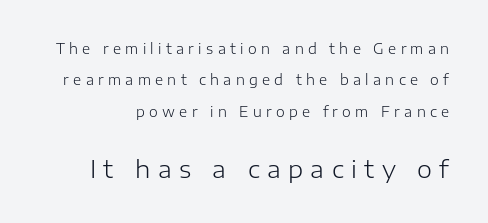
Q: Is the text bold? A: No.
Q: Is the text italic (slanted)? A: No, it is upright.
Q: Is the text underlined? A: No.
Q: Is the spacing between letters normal or unusually wide? A: Unusually wide.
Q: Is the spacing between lines tight, normal or loose? A: Loose.
Q: Which block of text is set in a larger size, the first (top) or the second (bottom)? A: The second (bottom) one.
